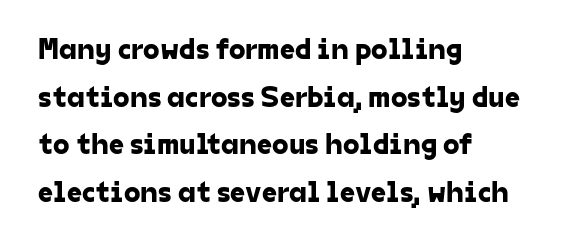
{"serif": "no", "width": "normal", "stroke_contrast": "low", "x_height": "medium", "monospaced": "no", "underline": "no", "align": "left", "line_spacing": "normal", "line_spacing_ratio": 1.59, "letter_spacing": "normal", "letter_spacing_em": 0.0, "glyph_px": 30}
